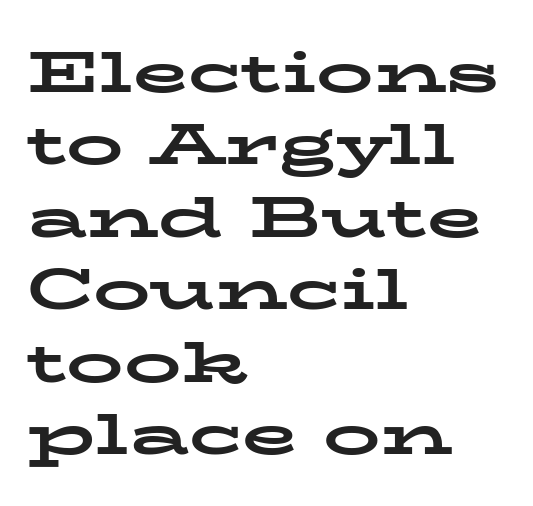
The image shows 57 px bold, wide serif type, upright; set left-aligned, normal line spacing (1.27x), normal letter spacing, not underlined; low stroke contrast and a medium x-height.
